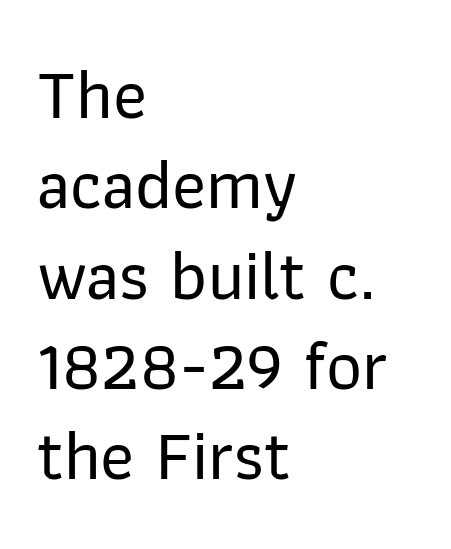
Baseline-to-baseline distance is the conventional proportion of letter height. The rendering uses natural spacing where letterforms have individual widths. No feet cap the strokes, marking this as sans-serif type. The passage shown has conventional tracking throughout.
